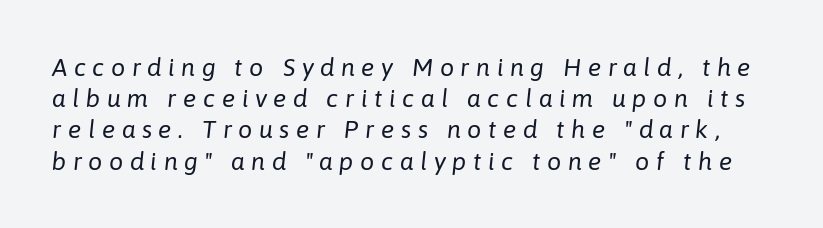
{"italic": "yes", "lean": "right", "slant_degrees": 6, "bold": "no", "underline": "no", "line_spacing": "normal", "line_spacing_ratio": 1.25, "letter_spacing": "wide", "letter_spacing_em": 0.26, "glyph_px": 25}
